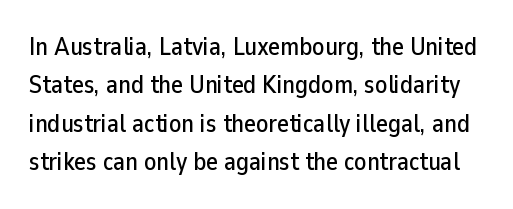
The image shows 25 px text type, upright; set normal line spacing (1.54x), normal letter spacing, not underlined.
